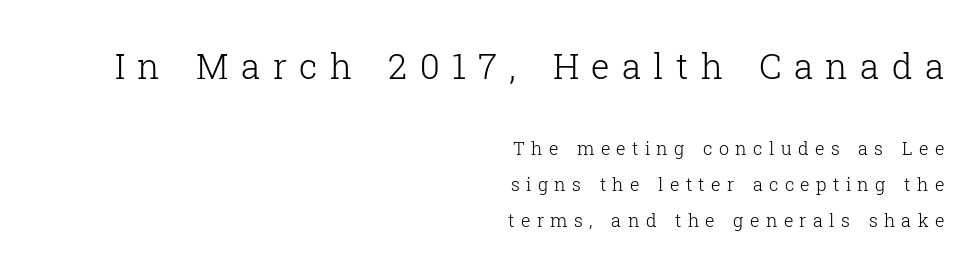
Size contrast runs from large at the top to small at the bottom. The face used here is rendered with a markedly widened letterfit. A great deal of white space separates one row of letters from the next. The compositor pushed each line to the right boundary. The specimen omits any rule beneath the text block's lines. Is this a fixed-width face? No — the glyphs have proportional, varying widths.
